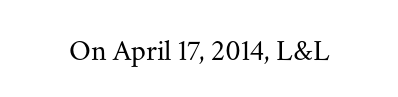
{"serif": "yes", "italic": "no", "bold": "no", "weight": "regular", "width": "normal", "stroke_contrast": "medium", "x_height": "small", "monospaced": "no", "underline": "no", "letter_spacing": "normal", "letter_spacing_em": 0.0, "glyph_px": 30}
